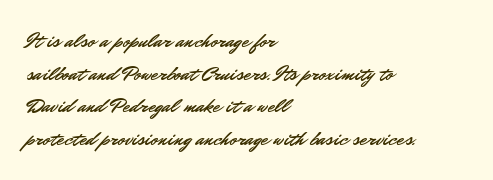
{"underline": "no", "align": "left", "line_spacing": "normal", "line_spacing_ratio": 1.55, "letter_spacing": "normal", "letter_spacing_em": 0.0, "glyph_px": 21}
